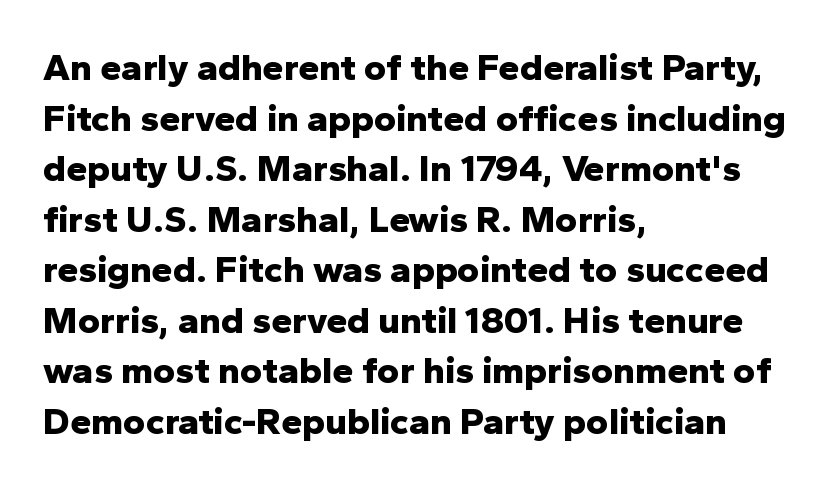
Q: Is the text bold? A: Yes.
Q: Is the text italic (slanted)? A: No, it is upright.
Q: Is the typeface a serif or a sans-serif typeface? A: Sans-serif.
Q: Is the text underlined? A: No.
Q: How is the paragraph aligned? A: Left-aligned.
Q: Is the spacing between letters normal or unusually wide? A: Normal.
Q: Is the spacing between lines tight, normal or loose? A: Normal.
Q: Width (condensed, normal, or wide)? A: Normal.
Q: Stroke contrast? A: Low.
Q: x-height? A: Medium.
Q: Monospaced? A: No.
